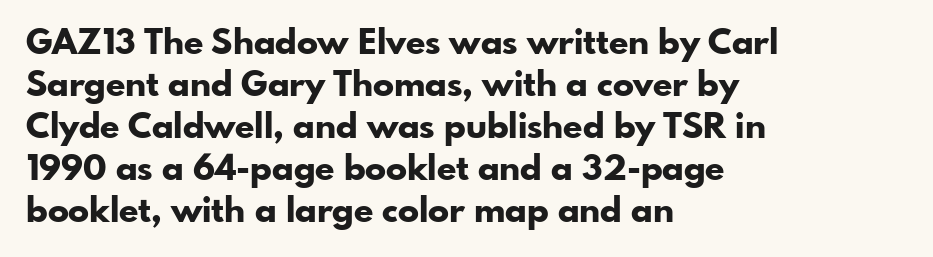
Q: Is the text bold? A: Yes.
Q: Is the text italic (slanted)? A: No, it is upright.
Q: Is the typeface a serif or a sans-serif typeface? A: Sans-serif.
Q: Is the text underlined? A: No.
Q: How is the paragraph aligned? A: Left-aligned.
Q: Is the spacing between letters normal or unusually wide? A: Normal.
Q: Width (condensed, normal, or wide)? A: Normal.
Q: Stroke contrast? A: Low.
Q: x-height? A: Small.
Q: Monospaced? A: No.
